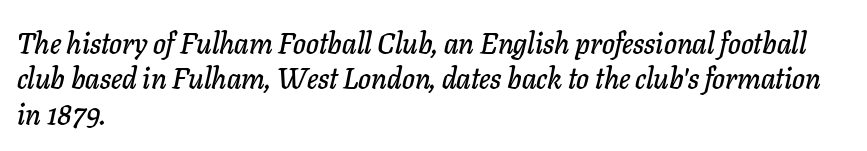
Q: Is the text italic (slanted)? A: Yes, it leans right by about 11 degrees.
Q: Is the text underlined? A: No.
Q: How is the paragraph aligned? A: Left-aligned.
Q: Is the spacing between letters normal or unusually wide? A: Normal.
Q: Width (condensed, normal, or wide)? A: Normal.
Q: Stroke contrast? A: Low.
Q: x-height? A: Medium.
Q: Monospaced? A: No.
